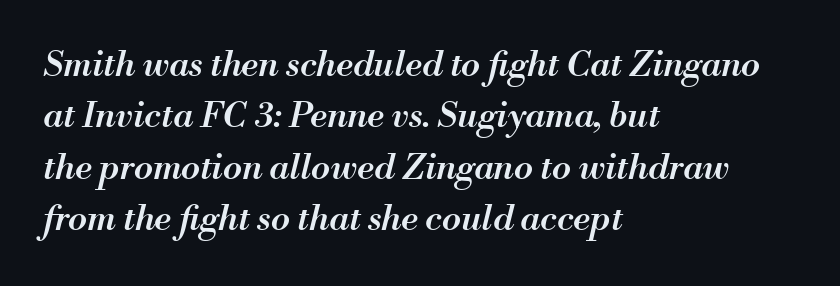
The face used here has a pronounced slope to its letters. Think of a printed novel: that variable character pitch is what you see here. What weight is shown? A semibold, between regular and bold. Leftover space on each line is placed entirely after the last word. Descenders are the only things crossing below the line. Students, note that the glyphs here touch the page at normal intervals.
